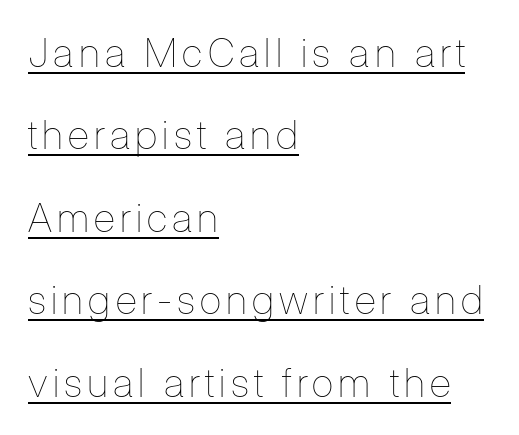
The image shows 40 px thin, condensed type, upright; set left-aligned, loose line spacing (2.06x), underlined; low stroke contrast and a medium x-height.
